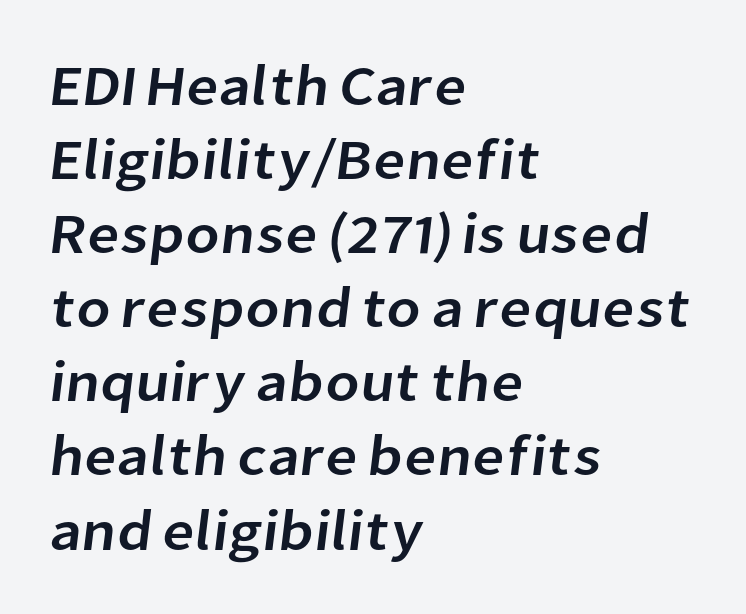
The image shows 57 px sans-serif type; set left-aligned, normal line spacing (1.3x), normal letter spacing, not underlined; low stroke contrast and a medium x-height.
